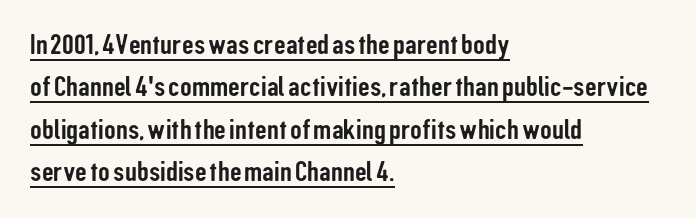
Q: Is the text italic (slanted)? A: No, it is upright.
Q: Is the typeface a serif or a sans-serif typeface? A: Sans-serif.
Q: Is the text underlined? A: Yes.
Q: How is the paragraph aligned? A: Left-aligned.
Q: Is the spacing between letters normal or unusually wide? A: Normal.
Q: Is the spacing between lines tight, normal or loose? A: Normal.
Q: Width (condensed, normal, or wide)? A: Condensed.
Q: Stroke contrast? A: Low.
Q: x-height? A: Medium.
Q: Monospaced? A: No.
